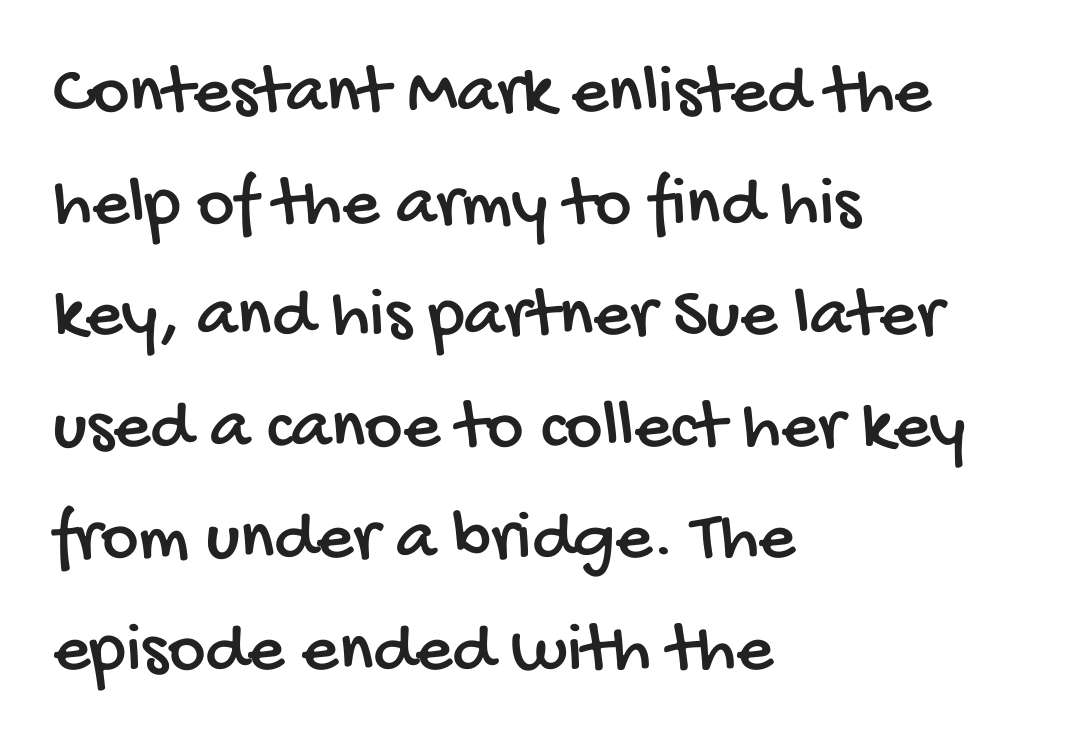
{"serif": "no", "width": "condensed", "stroke_contrast": "low", "x_height": "large", "monospaced": "no", "underline": "no", "align": "left", "line_spacing": "normal", "line_spacing_ratio": 1.55, "letter_spacing": "normal", "letter_spacing_em": 0.0, "glyph_px": 72}
